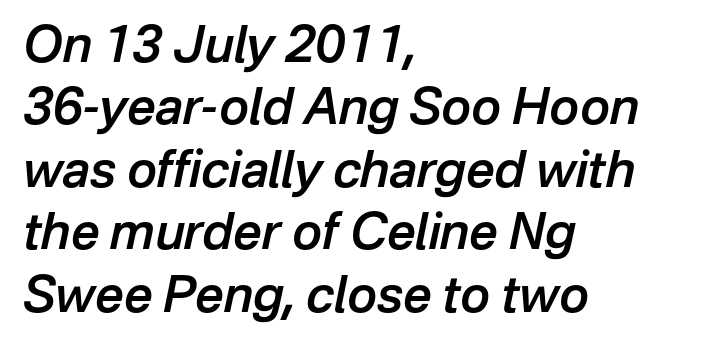
Q: Is the text bold? A: Semi-bold.
Q: Is the text italic (slanted)? A: Yes, it leans right by about 12 degrees.
Q: Is the text underlined? A: No.
Q: How is the paragraph aligned? A: Left-aligned.
Q: Is the spacing between letters normal or unusually wide? A: Normal.
Q: Is the spacing between lines tight, normal or loose? A: Normal.
Q: Width (condensed, normal, or wide)? A: Normal.
Q: Stroke contrast? A: Low.
Q: x-height? A: Medium.
Q: Monospaced? A: No.
